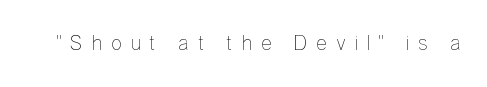
Do the letters lean? They stand straight. The type is letterspaced generously, with wide tracking. This rendering features lettering with no underline. Compared with a typical body face, this is equally light or lighter still.
